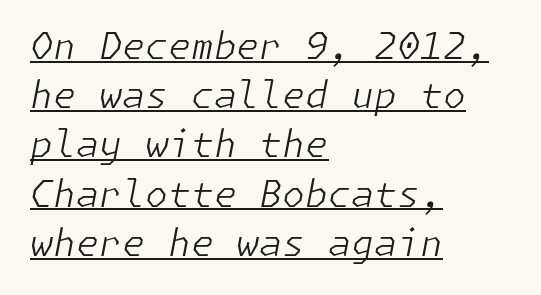
The image shows 37 px light type, italic (leaning right); set left-aligned, normal line spacing (1.33x), normal letter spacing, underlined; low stroke contrast and a medium x-height.
